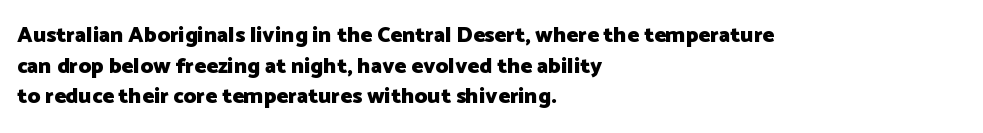
{"italic": "no", "bold": "yes", "underline": "no", "align": "left", "line_spacing": "normal", "line_spacing_ratio": 1.39, "letter_spacing": "normal", "letter_spacing_em": 0.0, "glyph_px": 22}
